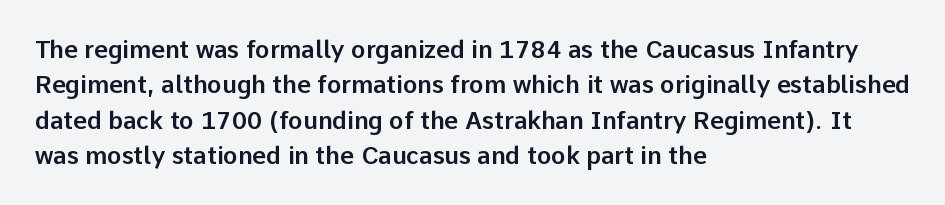
The image shows 24 px text type, upright; set left-aligned, normal line spacing (1.47x), normal letter spacing, not underlined.
